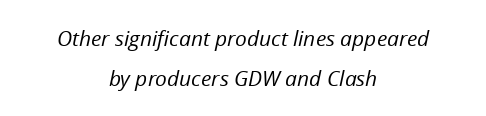
The typography opts for an oblique posture over an upright one. The passage is arranged like a title page — every line centered. Bare-footed words on every line. This rendering leaves character spacing at its baseline value. Each stroke keeps to a modest, everyday thickness or less.
